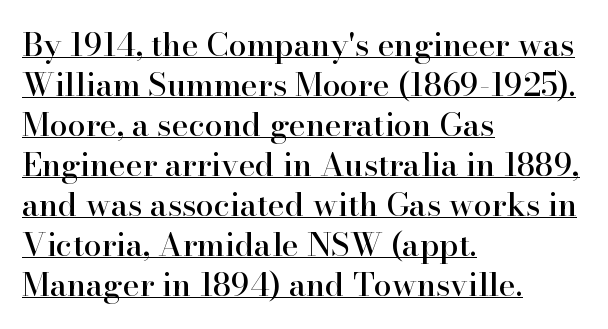
The image shows 32 px serif type, upright; set left-aligned, normal line spacing (1.25x), normal letter spacing, underlined; high stroke contrast and a small x-height.
